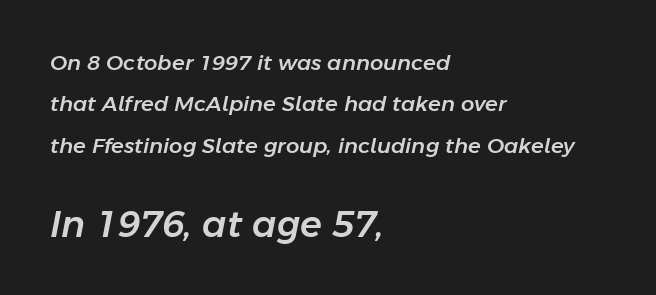
The image shows 36 px text type, italic (leaning right); set left-aligned, loose line spacing (1.97x), normal letter spacing, not underlined; the second (bottom) block is 1.71x larger; low stroke contrast and a medium x-height.
